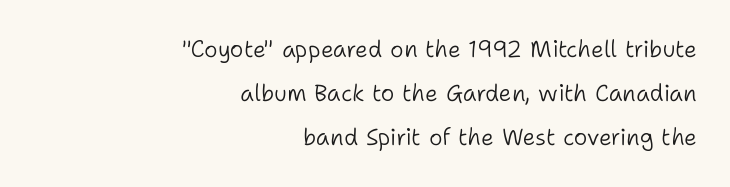
Quick note: interline space is abundant. Quick note: not italic, upright. Default kerning and tracking; the words read as compact shapes. Is the stroke heavy? The answer is a plain regular-or-lighter. Underlining? Definitely not there.
